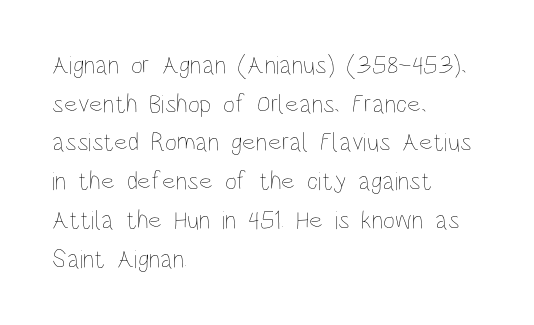
The image shows 26 px text type, upright; set left-aligned, normal line spacing (1.49x), normal letter spacing, not underlined.
